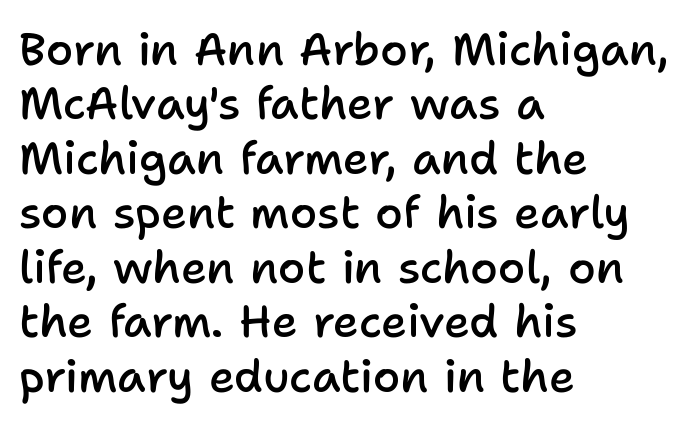
This is roman type, the default non-slanted kind. Honestly, there is no underline to notice here at all. The passage shown has conventional tracking throughout. Is this a sans? Yes — the strokes have no serifs. The paragraph shown leans on its left margin. On the weight axis this lands at semibold, roughly 600.
